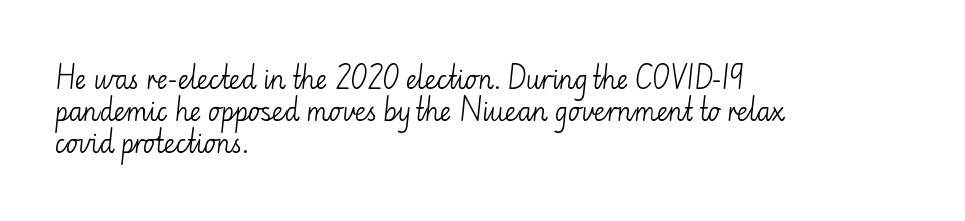
{"bold": "no", "underline": "no", "align": "left", "line_spacing": "normal", "line_spacing_ratio": 1.29, "letter_spacing": "normal", "letter_spacing_em": 0.0, "glyph_px": 25}
